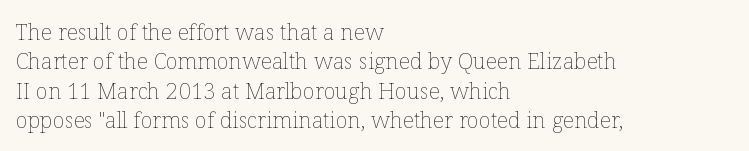
{"italic": "no", "bold": "no", "underline": "no", "align": "left", "line_spacing": "normal", "line_spacing_ratio": 1.33, "letter_spacing": "normal", "letter_spacing_em": 0.0, "glyph_px": 22}
